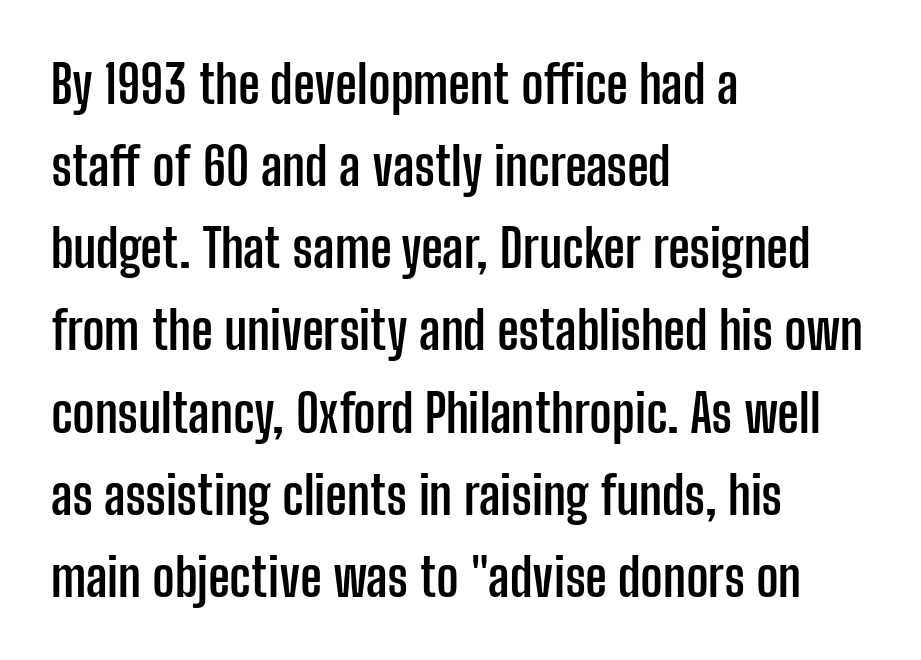
Weight: bold. Default kerning and tracking; the words read as compact shapes. Is there much room between lines? A standard amount, neither cramped nor airy. Upright lettering throughout. The letters carry no serifs — their stems end cleanly without finishing strokes.
